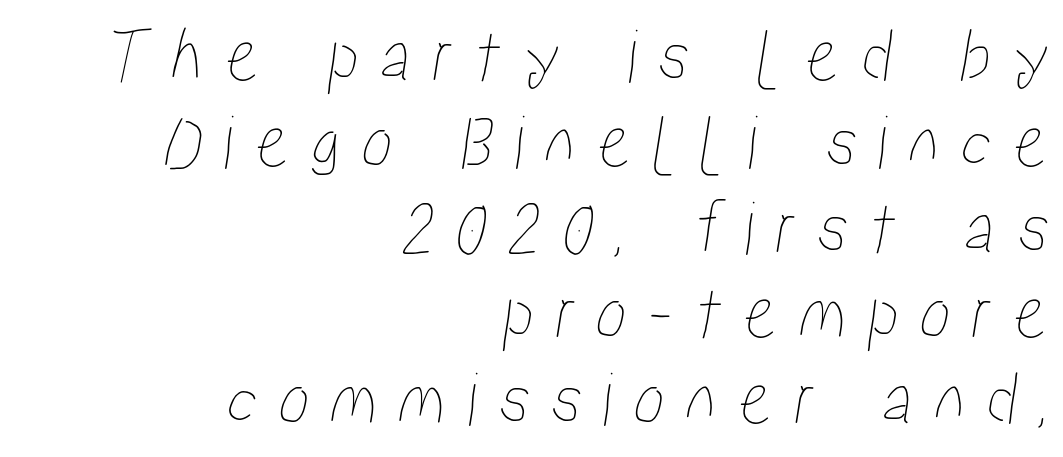
Q: Is the text underlined? A: No.
Q: How is the paragraph aligned? A: Right-aligned.
Q: Is the spacing between letters normal or unusually wide? A: Unusually wide.
Q: Is the spacing between lines tight, normal or loose? A: Tight.
Q: Width (condensed, normal, or wide)? A: Condensed.
Q: Stroke contrast? A: Low.
Q: x-height? A: Medium.
Q: Monospaced? A: No.
